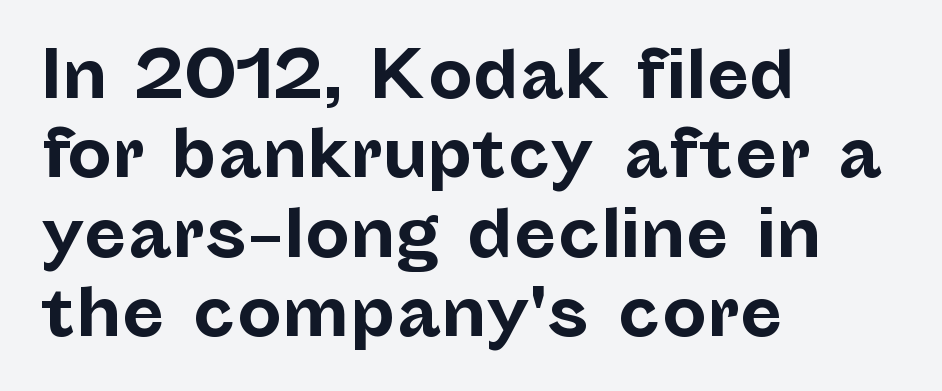
The image shows 63 px bold sans-serif type, upright; set left-aligned, normal line spacing (1.26x), normal letter spacing, not underlined; low stroke contrast and a medium x-height.
